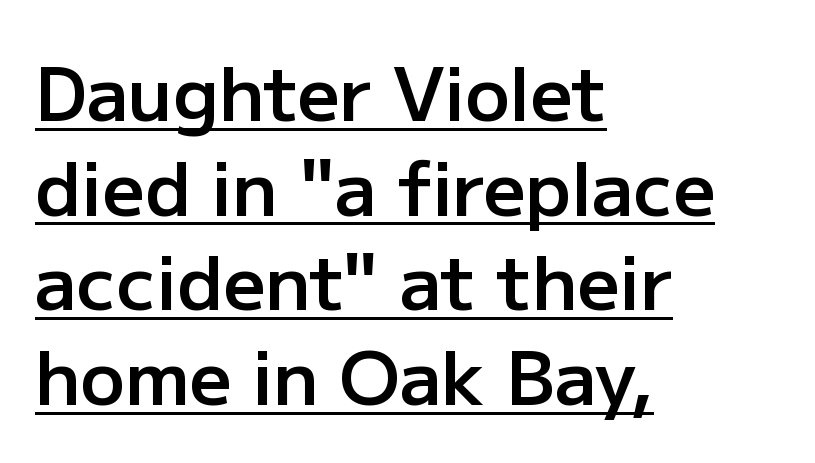
Tall strokes in this sample are plumb rather than angled. The rendering uses a semibold face; strokes are thickened but not to full bold. In CSS terms this would be text-align: left. No feet cap the strokes, marking this as sans-serif type. A typesetter would call this zero additional tracking.
